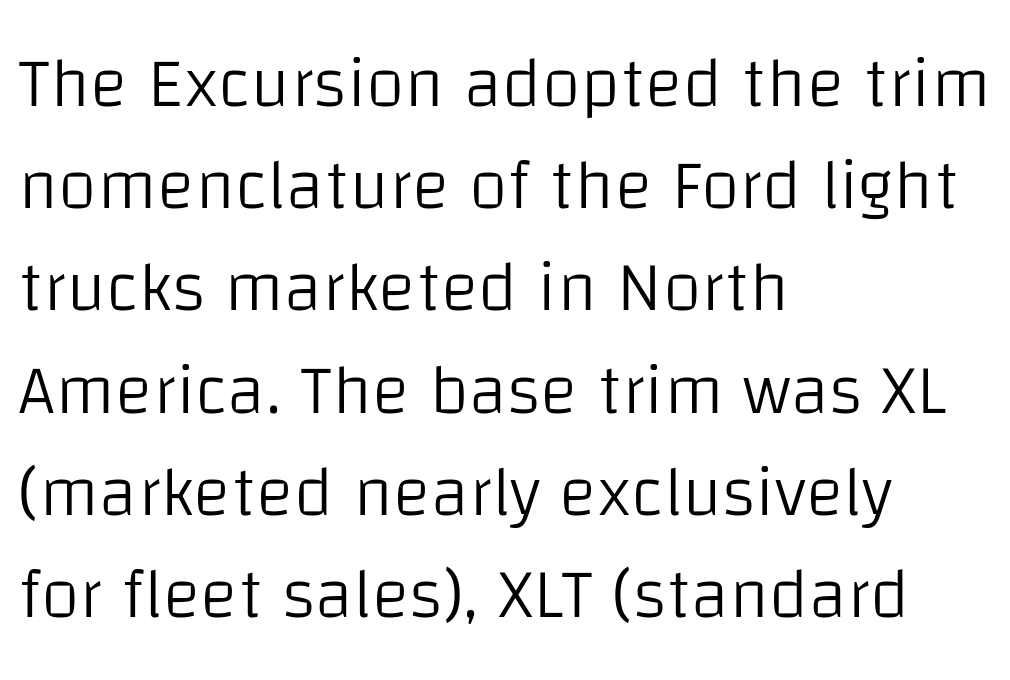
Q: Is the text bold? A: No.
Q: Is the text italic (slanted)? A: No, it is upright.
Q: Is the typeface a serif or a sans-serif typeface? A: Sans-serif.
Q: Is the text underlined? A: No.
Q: How is the paragraph aligned? A: Left-aligned.
Q: Is the spacing between letters normal or unusually wide? A: Normal.
Q: Is the spacing between lines tight, normal or loose? A: Normal.
Q: Width (condensed, normal, or wide)? A: Normal.
Q: Stroke contrast? A: Low.
Q: x-height? A: Large.
Q: Monospaced? A: No.
